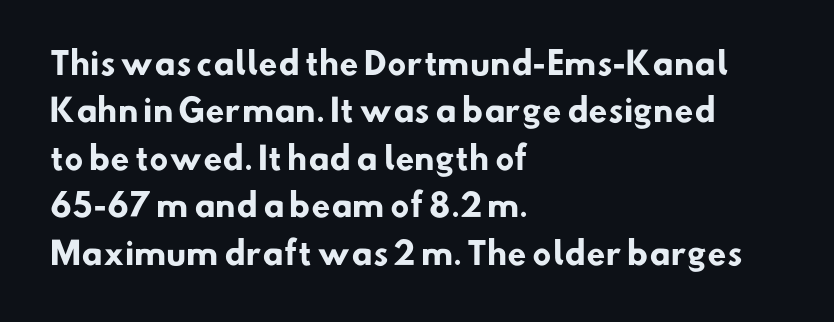
The paragraph has a hard left edge and a soft right edge. Think of a printed novel: that variable character pitch is what you see here. Strokes here are thick enough to call this a true bold. The designer went with a sans here, leaving each stem footless. How are the letters spaced? Ordinarily, with no added tracking.
